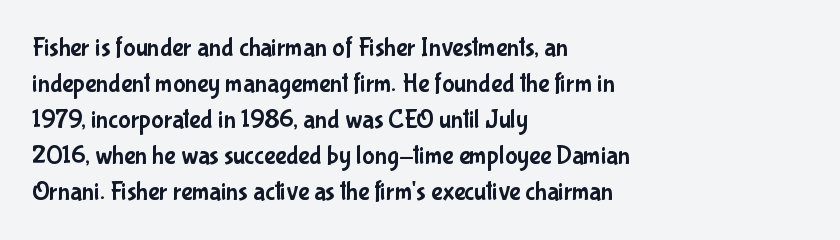
The image shows 26 px text type, upright; set left-aligned, normal line spacing (1.38x), normal letter spacing, not underlined.
